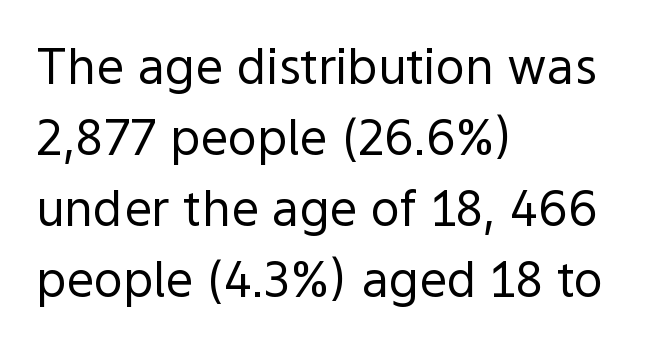
The image shows 49 px regular-weight sans-serif type, upright; set left-aligned, normal line spacing (1.45x), normal letter spacing, not underlined; a medium x-height.
